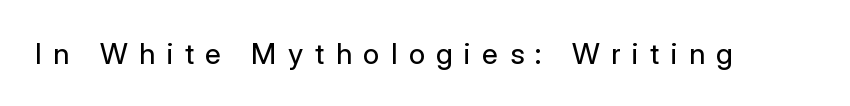
The image shows 29 px regular-weight sans-serif type, upright; set unusually wide letter spacing (+0.4 em), not underlined; low stroke contrast and a medium x-height.
